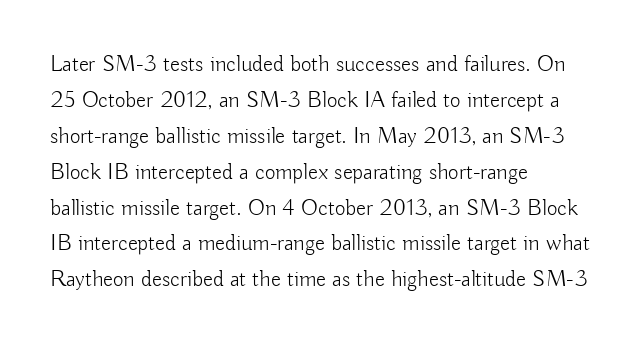
The foot of each line stays bare and open. It's the straight-up-and-down kind of type. The gaps between neighbouring characters are ordinary and unremarkable. A normal amount of white space separates one row of letters from the next. Typeset ragged right — the left edge is the straight one. Is the stroke heavy? The answer is a plain regular-or-lighter.
